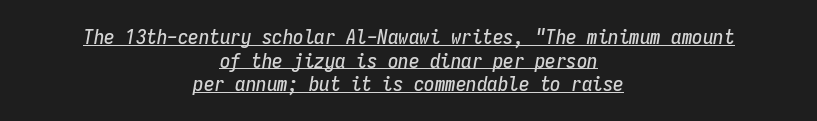
The image shows 21 px text type, italic (leaning right); set centered, tight line spacing (1.13x), normal letter spacing, underlined.
